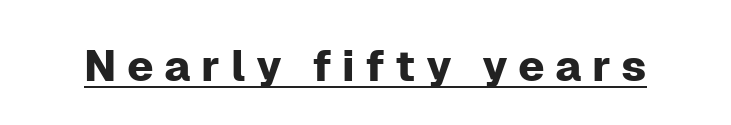
{"serif": "no", "italic": "no", "width": "normal", "stroke_contrast": "low", "x_height": "medium", "monospaced": "no", "underline": "yes", "letter_spacing": "wide", "letter_spacing_em": 0.24, "glyph_px": 43}
